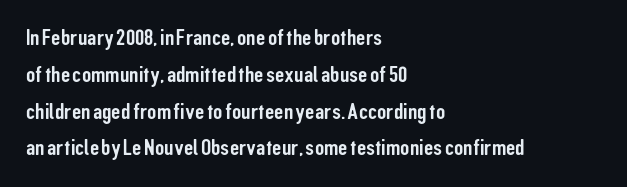
Every character sits straight up, as roman type does. Where is the straight margin? On the left. The rendering uses a moderate line-height, typical for paragraphs. Just letters on the line, the space beneath them empty. Compared with typical body copy, the letter spacing here is the same.
